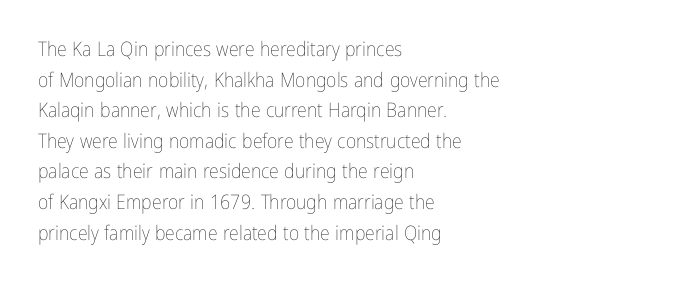
{"italic": "no", "bold": "no", "underline": "no", "align": "left", "line_spacing": "normal", "line_spacing_ratio": 1.53, "letter_spacing": "normal", "letter_spacing_em": 0.0, "glyph_px": 20}
